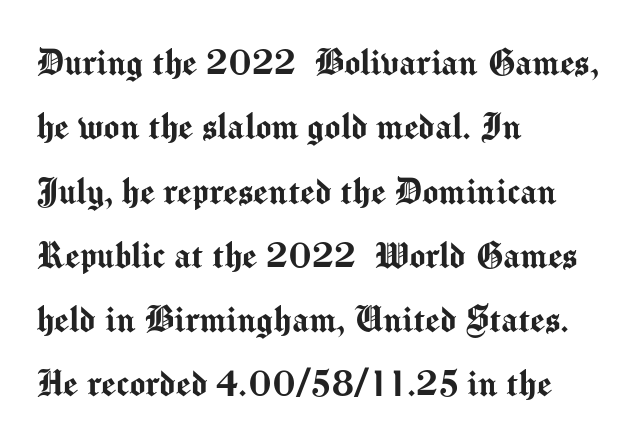
{"serif": "no", "italic": "no", "width": "normal", "stroke_contrast": "medium", "x_height": "medium", "monospaced": "no", "underline": "no", "align": "left", "line_spacing": "normal", "line_spacing_ratio": 1.53, "letter_spacing": "normal", "letter_spacing_em": 0.0, "glyph_px": 42}
